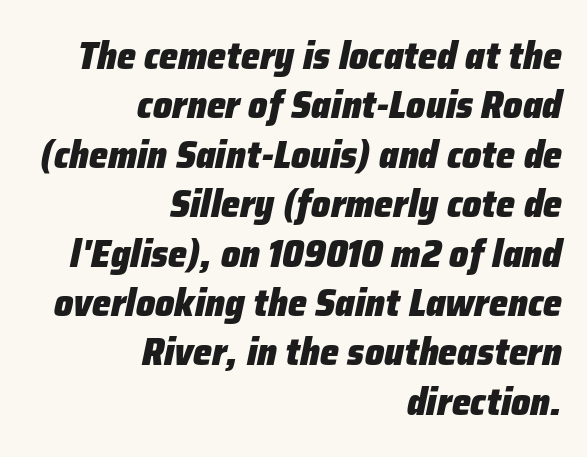
{"italic": "yes", "lean": "right", "slant_degrees": 12, "bold": "yes", "weight": "heavy", "width": "normal", "stroke_contrast": "low", "x_height": "medium", "monospaced": "no", "underline": "no", "align": "right", "line_spacing": "normal", "line_spacing_ratio": 1.3, "letter_spacing": "normal", "letter_spacing_em": 0.0, "glyph_px": 38}
